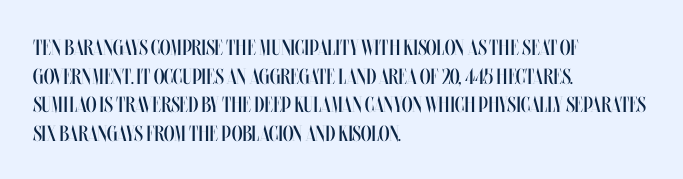
The image shows 22 px text type, upright; set left-aligned, normal line spacing (1.3x), normal letter spacing, not underlined.
